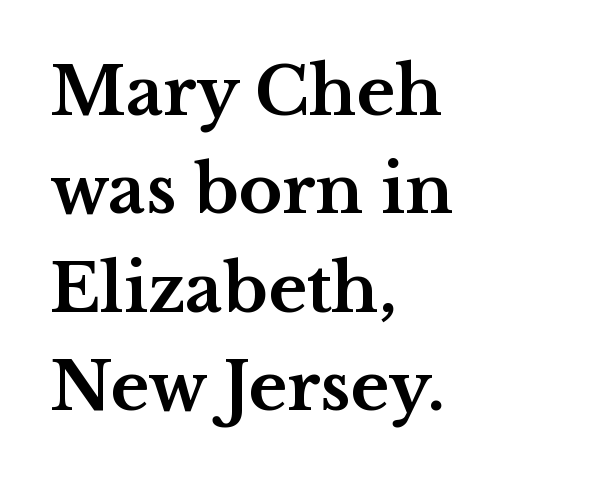
{"serif": "yes", "italic": "no", "bold": "yes", "weight": "bold", "width": "wide", "stroke_contrast": "medium", "x_height": "medium", "monospaced": "no", "underline": "no", "align": "left", "line_spacing": "normal", "line_spacing_ratio": 1.49, "letter_spacing": "normal", "letter_spacing_em": 0.0, "glyph_px": 66}
